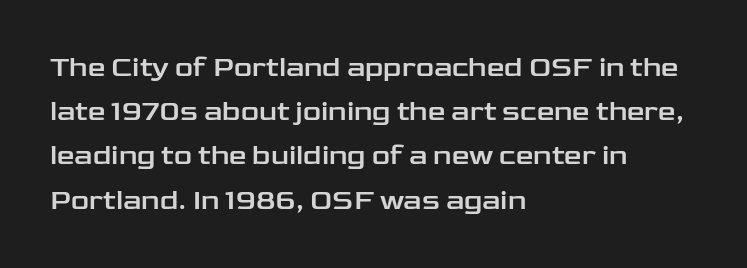
{"serif": "no", "italic": "no", "width": "wide", "stroke_contrast": "low", "x_height": "medium", "monospaced": "no", "underline": "no", "align": "left", "line_spacing": "normal", "line_spacing_ratio": 1.58, "letter_spacing": "normal", "letter_spacing_em": 0.0, "glyph_px": 28}
